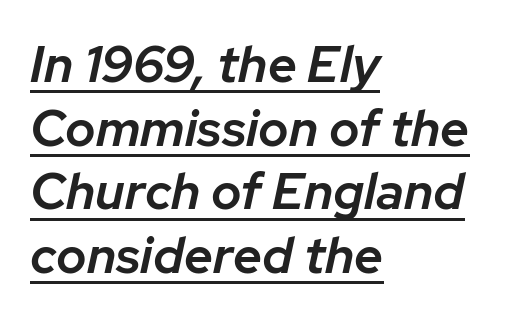
The passage is arranged the way most books set body copy — flush left. Reading down the column, the eye jumps a familiar distance to each next line. This is the in-between weight designers call semibold or demi. Is this a fixed-width face? No — the glyphs have proportional, varying widths. How are the letters spaced? Ordinarily, with no added tracking.
